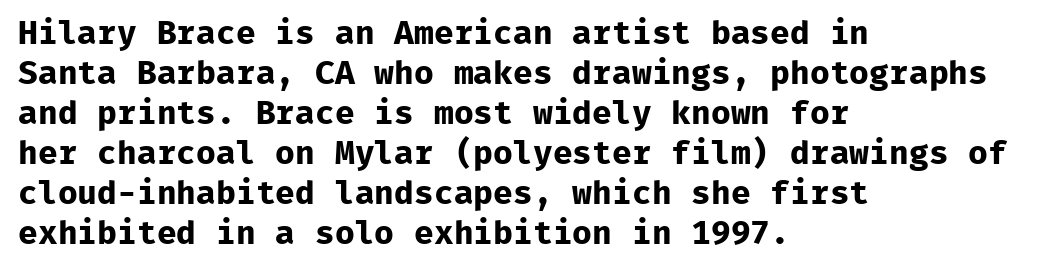
{"serif": "no", "italic": "no", "bold": "yes", "weight": "bold", "width": "normal", "stroke_contrast": "low", "x_height": "medium", "monospaced": "yes", "underline": "no", "align": "left", "line_spacing_ratio": 1.21, "letter_spacing": "normal", "letter_spacing_em": 0.0, "glyph_px": 33}
